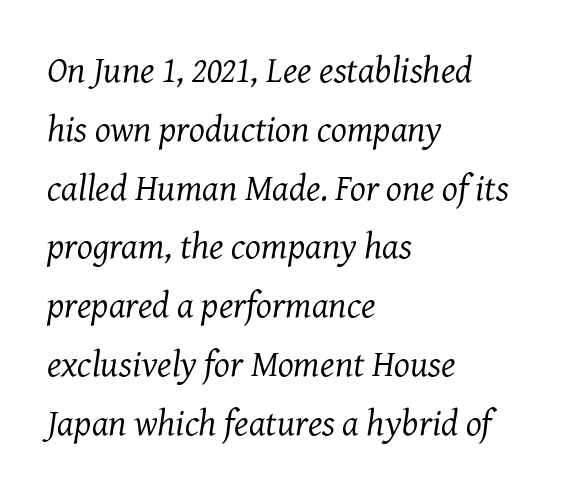
{"serif": "yes", "italic": "yes", "lean": "right", "slant_degrees": 7, "bold": "no", "weight": "regular", "width": "normal", "stroke_contrast": "medium", "x_height": "medium", "monospaced": "no", "underline": "no", "align": "left", "line_spacing": "normal", "line_spacing_ratio": 1.59, "letter_spacing": "normal", "letter_spacing_em": 0.0, "glyph_px": 37}
